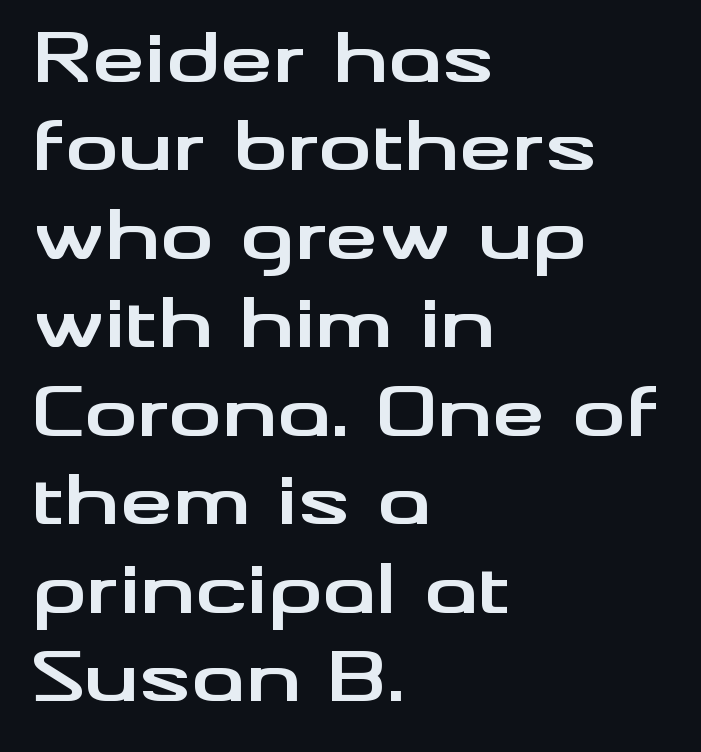
Q: Is the text bold? A: Yes.
Q: Is the text italic (slanted)? A: No, it is upright.
Q: Is the typeface a serif or a sans-serif typeface? A: Sans-serif.
Q: Is the text underlined? A: No.
Q: How is the paragraph aligned? A: Left-aligned.
Q: Is the spacing between letters normal or unusually wide? A: Normal.
Q: Is the spacing between lines tight, normal or loose? A: Normal.
Q: Width (condensed, normal, or wide)? A: Wide.
Q: Stroke contrast? A: Medium.
Q: x-height? A: Small.
Q: Monospaced? A: No.
